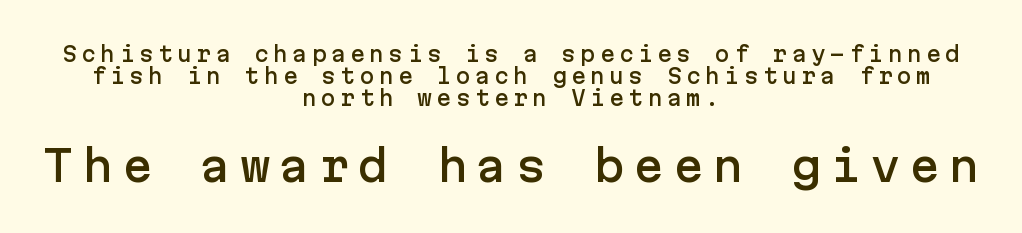
{"serif": "no", "italic": "no", "width": "normal", "stroke_contrast": "low", "x_height": "medium", "underline": "no", "align": "center", "line_spacing": "tight", "line_spacing_ratio": 1.1, "letter_spacing": "wide", "letter_spacing_em": 0.21, "larger_block": "second", "size_ratio": 2.05, "glyph_px": 41}
